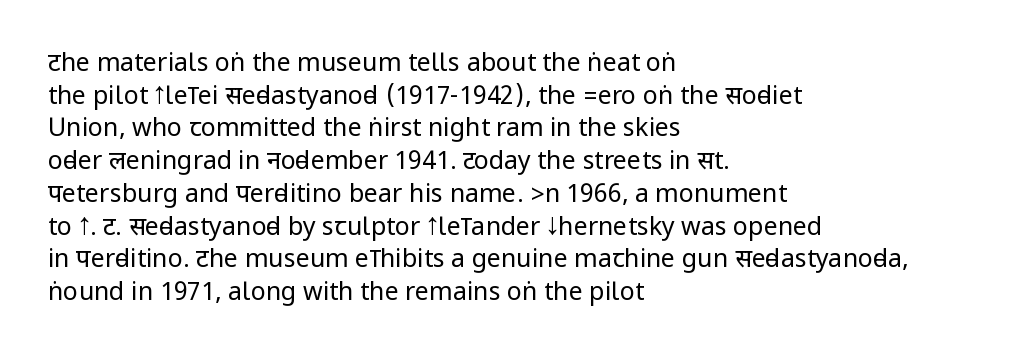
The image shows 25 px text type, upright; set left-aligned, normal line spacing (1.31x), normal letter spacing, not underlined.
